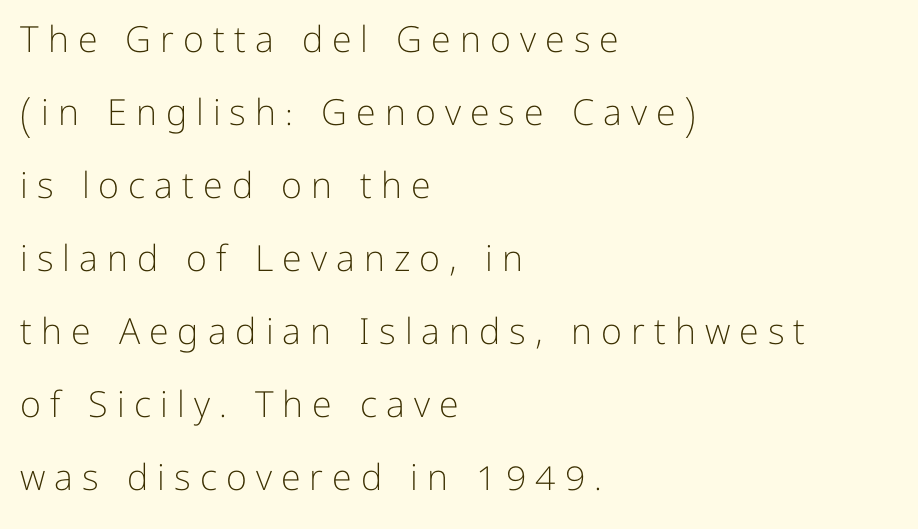
The image shows 36 px light sans-serif type, upright; set left-aligned, loose line spacing (2.03x), unusually wide letter spacing (+0.25 em), not underlined; low stroke contrast and a medium x-height.
